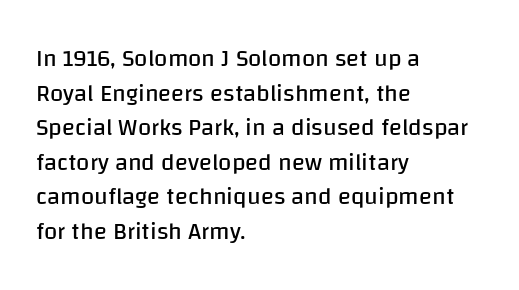
{"italic": "no", "bold": "no", "underline": "no", "align": "left", "line_spacing": "normal", "line_spacing_ratio": 1.44, "letter_spacing": "normal", "letter_spacing_em": 0.0, "glyph_px": 24}
